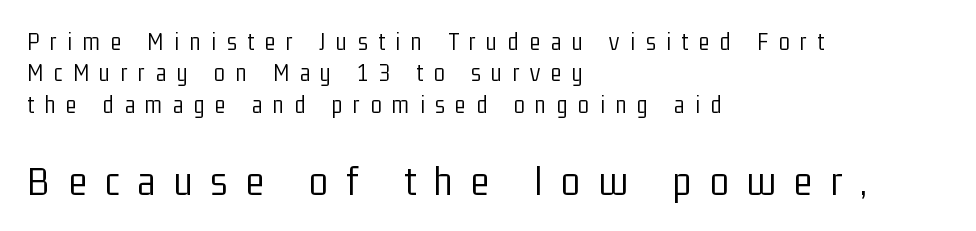
The typeface chosen for these lines omits serifs. Looks like regular typesetting: each glyph gets only the width it needs. Each stroke keeps to a modest, everyday thickness or less. Visually the block forms a straight wall on the left and a jagged coastline on the right. Caption: upper text group reduced, lower text group enlarged.
